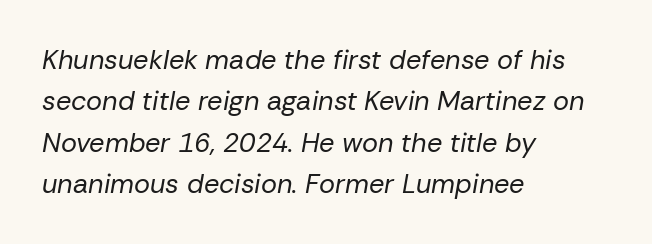
The image shows 27 px text type, italic (leaning right); set left-aligned, normal line spacing (1.53x), normal letter spacing, not underlined.
